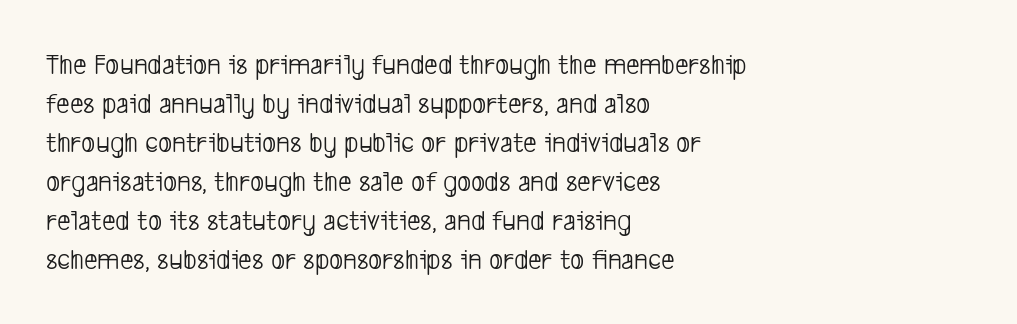
Does the leading feel generous? No, just average. Is this a fixed-width face? No — the glyphs have proportional, varying widths. No word sits above an underline. Letter spacing: default. The text block is weighted toward the left margin, trailing off unevenly rightward.
